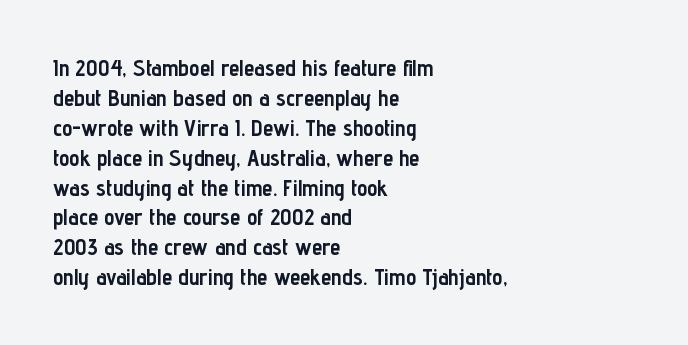
The image shows 23 px bold type, upright; set left-aligned, normal line spacing (1.3x), normal letter spacing, not underlined.
